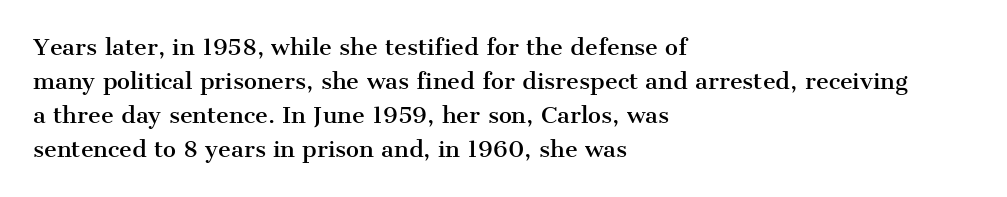
Q: Is the text italic (slanted)? A: No, it is upright.
Q: Is the text underlined? A: No.
Q: How is the paragraph aligned? A: Left-aligned.
Q: Is the spacing between letters normal or unusually wide? A: Normal.
Q: Is the spacing between lines tight, normal or loose? A: Normal.
